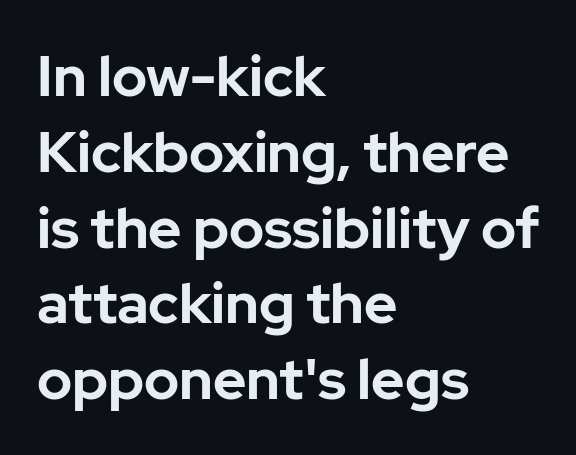
It's the straight-up-and-down kind of type. Nobody drew a line under any word here. In terms of weight, the rendering is a true, heavy bold. Alignment: flush left. Observe the absence of serifs on each vertical stroke in this sample. Is there much room between lines? A standard amount, neither cramped nor airy.
